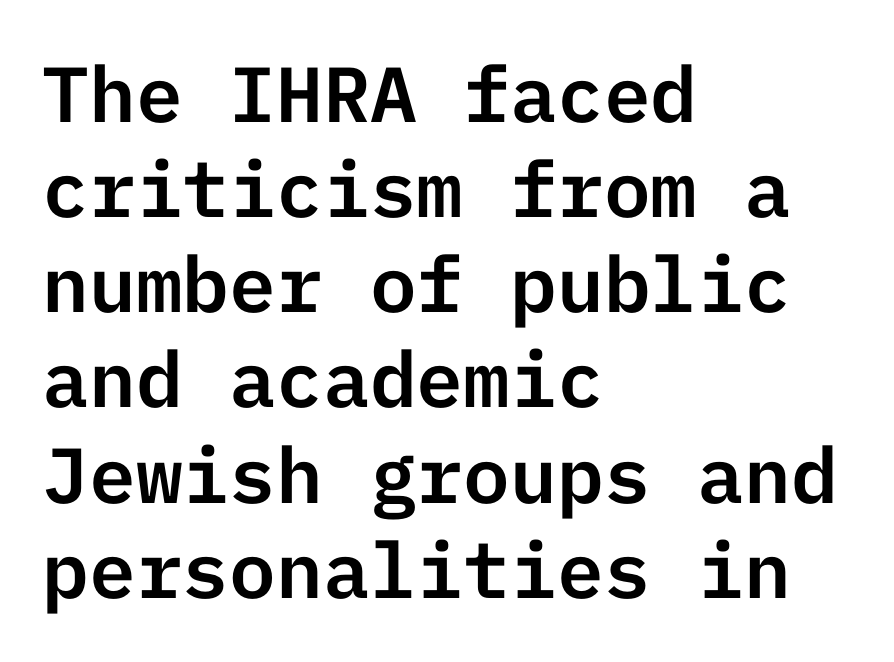
This rendering features lettering with no underline. Here the glyphs are tracked normally, forming tight word shapes. The type sits square on the baseline with zero lean. Each line starts at the same left margin while the right side varies.
